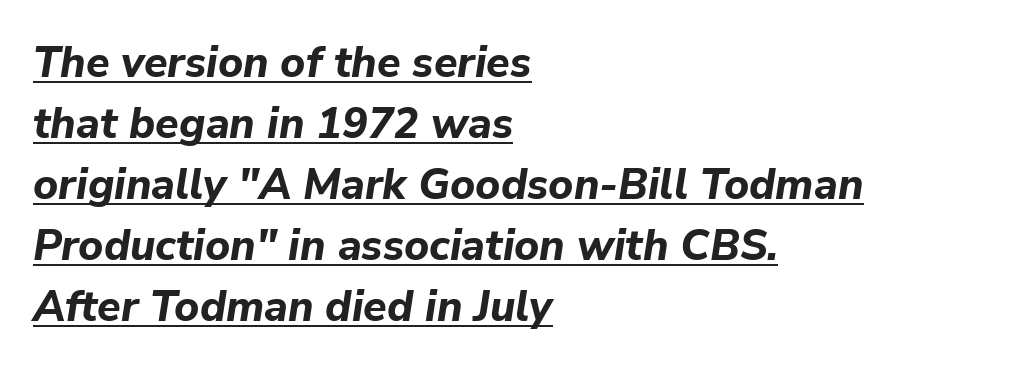
The letters are slanted; this is an italic face. Reading down the column, the eye jumps a familiar distance to each next line. Check the space under the baseline: a stroke is drawn there. Bold? Absolutely — the strokes are thick and heavy. Tracking value appears to be zero — textbook default spacing.
